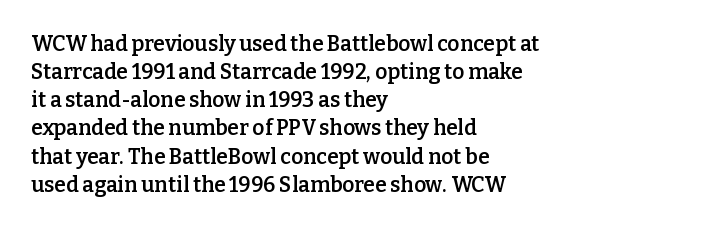
Q: Is the text bold? A: Semi-bold.
Q: Is the text italic (slanted)? A: No, it is upright.
Q: Is the text underlined? A: No.
Q: How is the paragraph aligned? A: Left-aligned.
Q: Is the spacing between letters normal or unusually wide? A: Normal.
Q: Is the spacing between lines tight, normal or loose? A: Normal.
